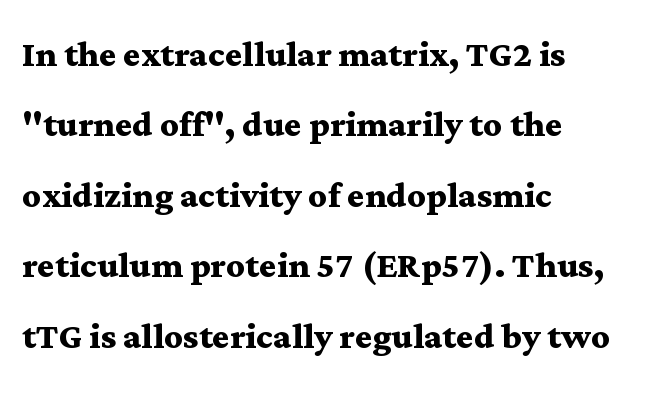
Q: Is the text bold? A: Yes.
Q: Is the text italic (slanted)? A: No, it is upright.
Q: Is the typeface a serif or a sans-serif typeface? A: Serif.
Q: Is the text underlined? A: No.
Q: How is the paragraph aligned? A: Left-aligned.
Q: Is the spacing between letters normal or unusually wide? A: Normal.
Q: Is the spacing between lines tight, normal or loose? A: Normal.
Q: Width (condensed, normal, or wide)? A: Wide.
Q: Stroke contrast? A: Medium.
Q: x-height? A: Medium.
Q: Monospaced? A: No.
